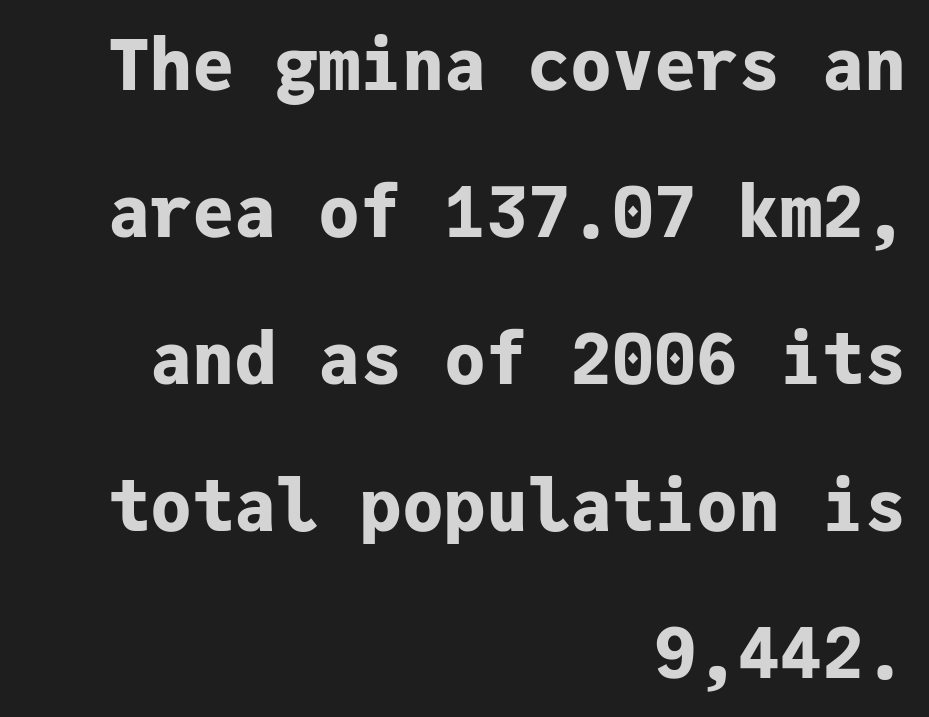
{"serif": "no", "italic": "no", "bold": "yes", "weight": "bold", "width": "normal", "stroke_contrast": "low", "x_height": "medium", "monospaced": "yes", "underline": "no", "align": "right", "line_spacing": "loose", "line_spacing_ratio": 2.1, "letter_spacing": "normal", "letter_spacing_em": 0.0, "glyph_px": 70}
